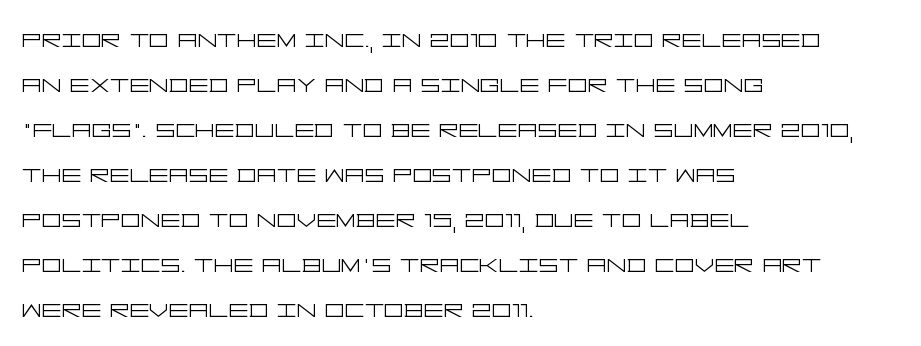
Summary of weight: not heavy and not bold. Serif or sans? Sans — the stroke terminals are bare. Underline: absent. This block has exactly the height ordinary leading produces. Standard letterfit; no display-style spreading of the glyphs. Every row of glyphs begins at an identical x-position on the left.
